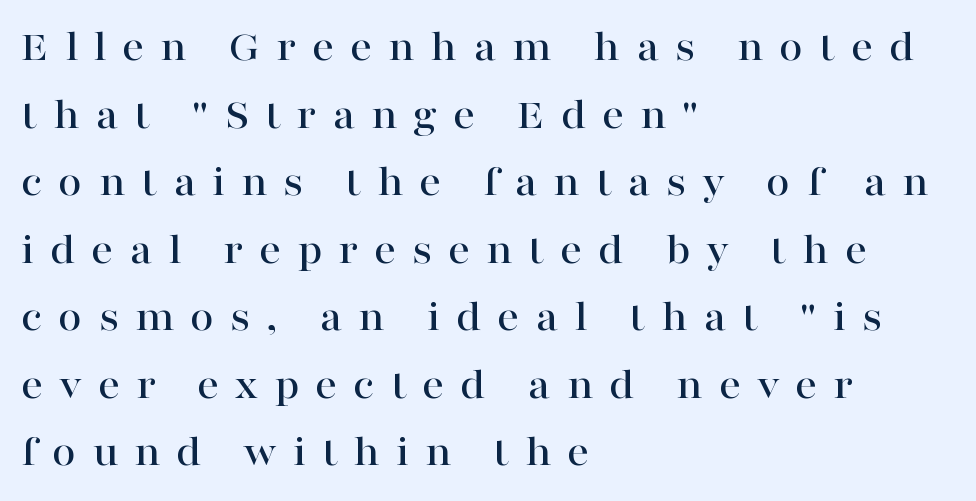
This is the regular roman posture of the typeface. Left-aligned paragraph, ragged on the right. Descenders hang freely into open space. Short note: letters widely spaced. These lines are rendered in a variable-pitch font. Unlike a clean sans, this face finishes its strokes with serifs.
